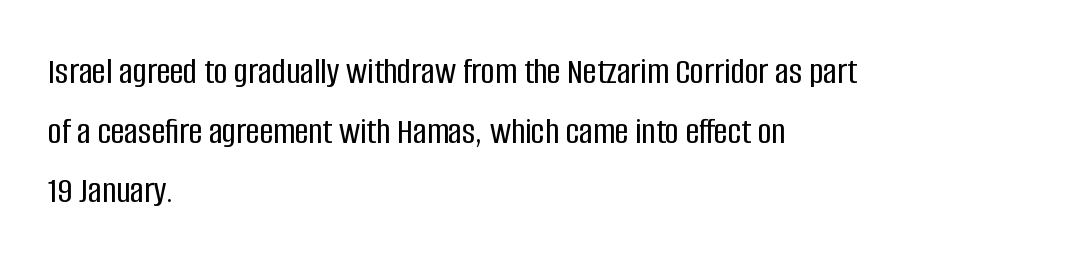
The image shows 38 px condensed sans-serif type, upright; set left-aligned, normal line spacing (1.57x), normal letter spacing, not underlined; low stroke contrast and a large x-height.
